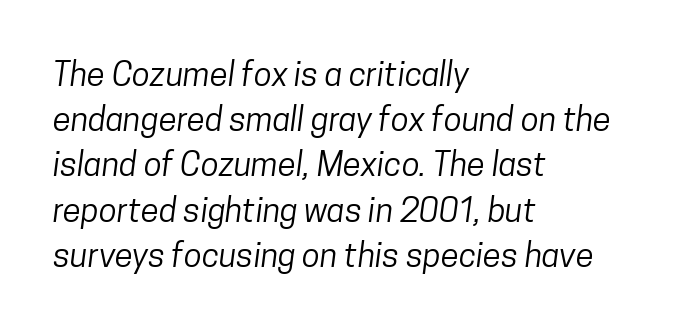
Q: Is the text bold? A: No.
Q: Is the typeface a serif or a sans-serif typeface? A: Sans-serif.
Q: Is the text underlined? A: No.
Q: How is the paragraph aligned? A: Left-aligned.
Q: Is the spacing between letters normal or unusually wide? A: Normal.
Q: Is the spacing between lines tight, normal or loose? A: Normal.
Q: Width (condensed, normal, or wide)? A: Condensed.
Q: Stroke contrast? A: Low.
Q: x-height? A: Medium.
Q: Monospaced? A: No.
